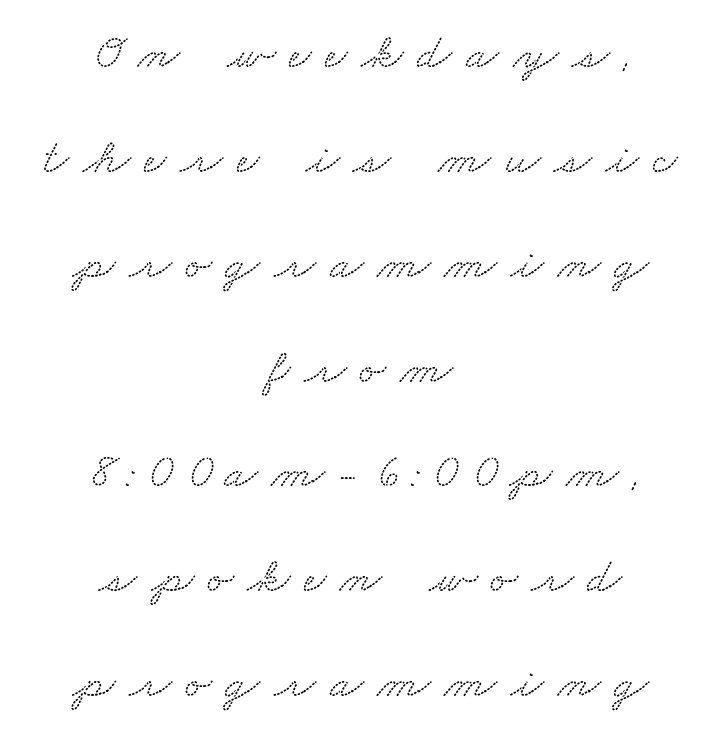
Q: Is the text underlined? A: No.
Q: How is the paragraph aligned? A: Centered.
Q: Is the spacing between letters normal or unusually wide? A: Unusually wide.
Q: Is the spacing between lines tight, normal or loose? A: Loose.
Q: Width (condensed, normal, or wide)? A: Wide.
Q: Stroke contrast? A: Low.
Q: x-height? A: Small.
Q: Monospaced? A: No.
